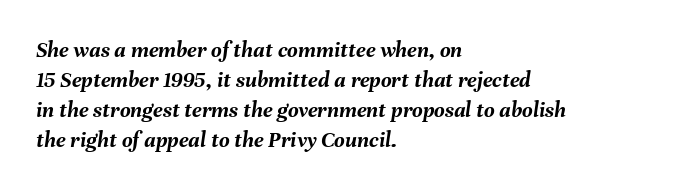
The paragraph shown leans on its left margin. If you drew a line through each stem, it would be angled. The letters are bold, with thick, heavy strokes. Nobody drew a line under any word here. Notice how descenders clear the ascenders below comfortably — that's standard leading. Default kerning and tracking; the words read as compact shapes.
